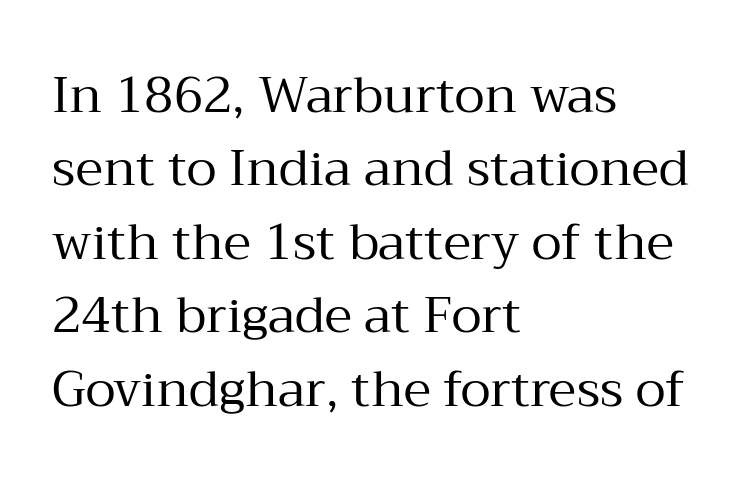
These lines are rendered in a variable-pitch font. I'd call this a serif setting — the letters wear small feet. The font's upright variant was chosen for this text. Underlining? Definitely not there. The lines are quadded left. Stem width sits at or under what a default text font uses.
